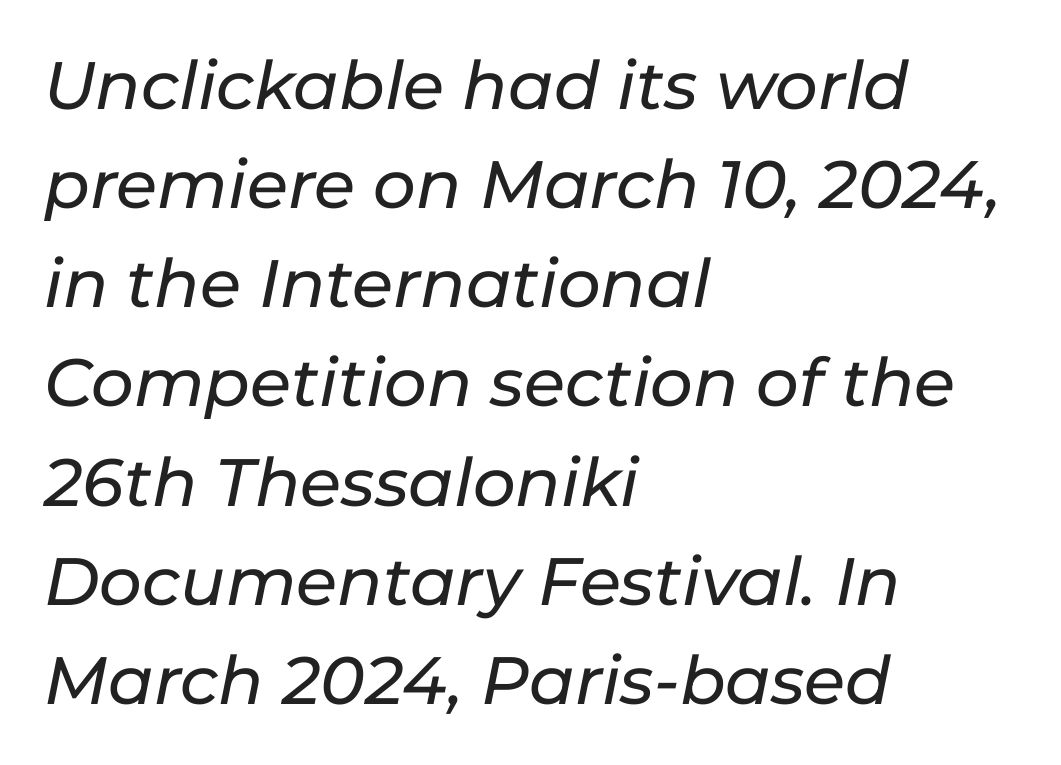
The image shows 67 px text type, italic (leaning right); set left-aligned, normal line spacing (1.48x), normal letter spacing, not underlined; low stroke contrast and a medium x-height.
